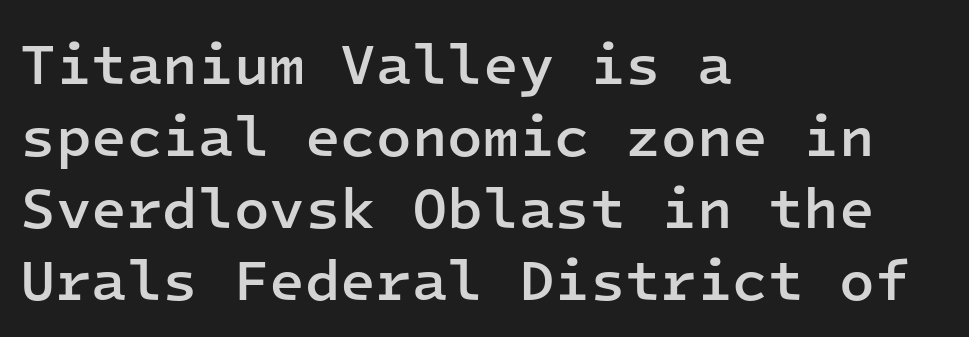
{"serif": "no", "italic": "no", "bold": "semi", "weight": "semibold", "width": "normal", "stroke_contrast": "low", "x_height": "medium", "monospaced": "yes", "underline": "no", "align": "left", "line_spacing_ratio": 1.24, "letter_spacing": "normal", "letter_spacing_em": 0.0, "glyph_px": 58}
